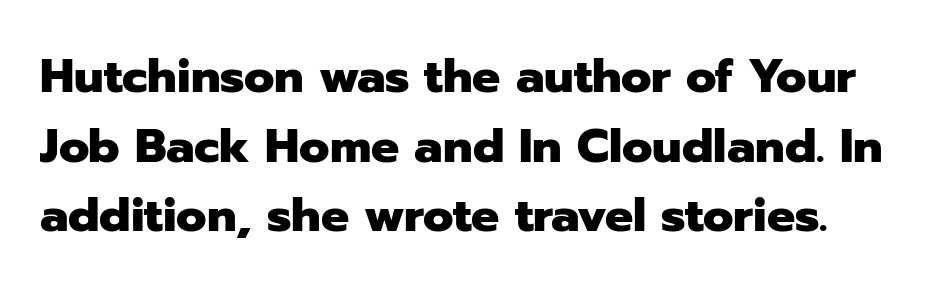
Q: Is the text bold? A: Yes.
Q: Is the text italic (slanted)? A: No, it is upright.
Q: Is the typeface a serif or a sans-serif typeface? A: Sans-serif.
Q: Is the text underlined? A: No.
Q: Is the spacing between letters normal or unusually wide? A: Normal.
Q: Is the spacing between lines tight, normal or loose? A: Normal.
Q: Width (condensed, normal, or wide)? A: Normal.
Q: Stroke contrast? A: Low.
Q: x-height? A: Medium.
Q: Monospaced? A: No.
